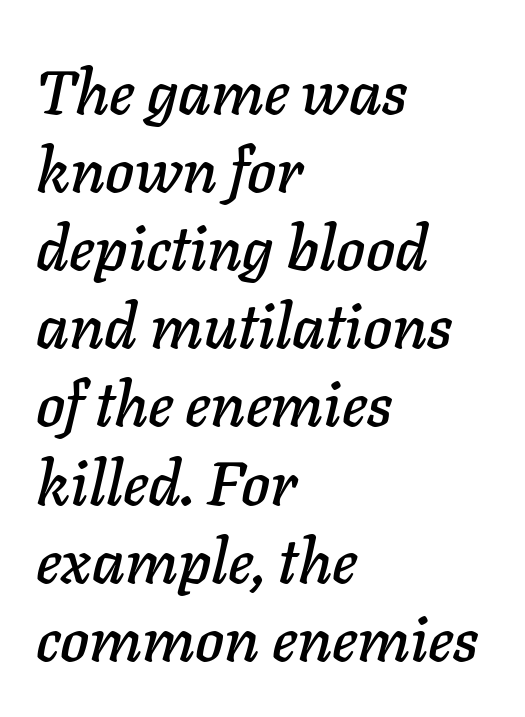
The image shows 62 px text type, italic (leaning right); set left-aligned, normal line spacing (1.26x), normal letter spacing, not underlined; low stroke contrast and a medium x-height.
